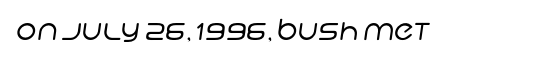
The image shows 29 px regular-weight sans-serif type; set normal letter spacing, not underlined; low stroke contrast and a large x-height.
